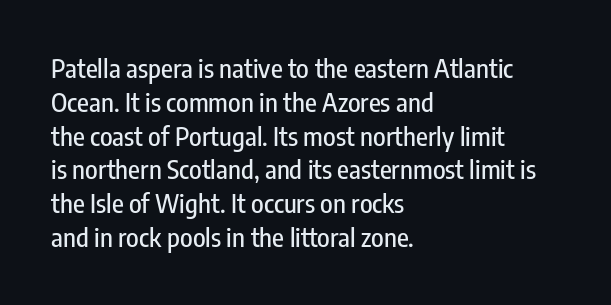
The image shows 26 px text type, upright; set left-aligned, normal line spacing (1.3x), normal letter spacing, not underlined.
